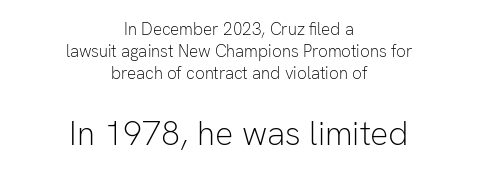
{"serif": "no", "italic": "no", "bold": "no", "weight": "light", "width": "normal", "stroke_contrast": "low", "x_height": "medium", "monospaced": "no", "underline": "no", "align": "center", "line_spacing": "normal", "line_spacing_ratio": 1.29, "letter_spacing": "normal", "letter_spacing_em": 0.0, "larger_block": "second", "size_ratio": 2.0, "glyph_px": 34}
